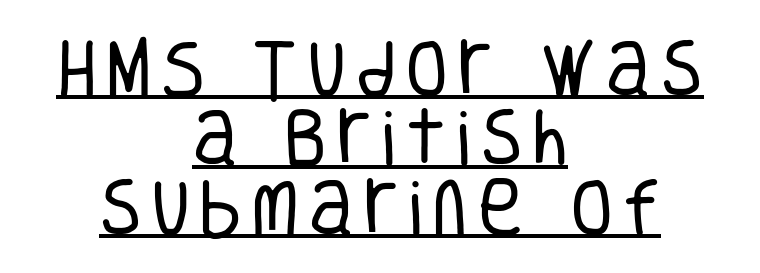
If you drew a line through each stem, it would be perfectly vertical. Does the type have serifs? No, each stem ends abruptly. Honestly, the rows look squashed on top of each other. No letter is thick-stroked: the sample isn't bold. The glyphs are accompanied by a horizontal stroke just below them. The text block is weighted toward neither margin, spreading evenly from the middle.
